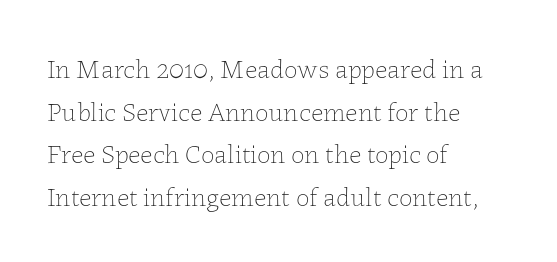
Q: Is the text bold? A: No.
Q: Is the text italic (slanted)? A: No, it is upright.
Q: Is the text underlined? A: No.
Q: How is the paragraph aligned? A: Left-aligned.
Q: Is the spacing between letters normal or unusually wide? A: Normal.
Q: Is the spacing between lines tight, normal or loose? A: Normal.
